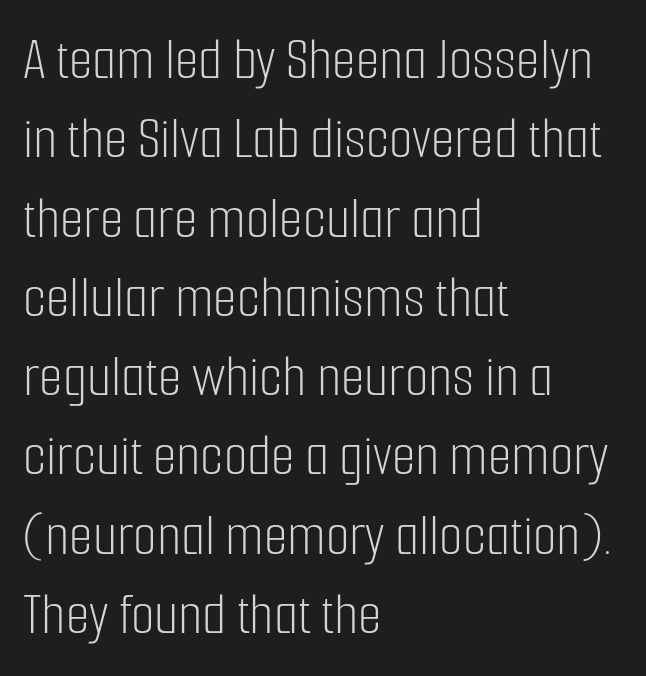
Q: Is the text bold? A: No.
Q: Is the text italic (slanted)? A: No, it is upright.
Q: Is the typeface a serif or a sans-serif typeface? A: Sans-serif.
Q: Is the text underlined? A: No.
Q: How is the paragraph aligned? A: Left-aligned.
Q: Is the spacing between letters normal or unusually wide? A: Normal.
Q: Is the spacing between lines tight, normal or loose? A: Normal.
Q: Width (condensed, normal, or wide)? A: Condensed.
Q: Stroke contrast? A: Low.
Q: x-height? A: Medium.
Q: Monospaced? A: No.
